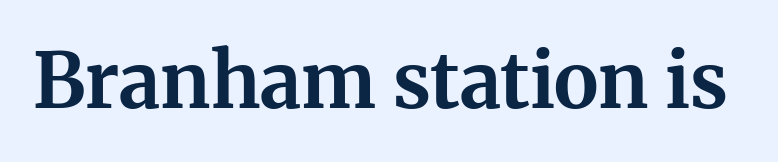
Q: Is the text bold? A: Yes.
Q: Is the text italic (slanted)? A: No, it is upright.
Q: Is the typeface a serif or a sans-serif typeface? A: Serif.
Q: Is the text underlined? A: No.
Q: Is the spacing between letters normal or unusually wide? A: Normal.
Q: Width (condensed, normal, or wide)? A: Normal.
Q: Stroke contrast? A: Medium.
Q: x-height? A: Medium.
Q: Monospaced? A: No.
